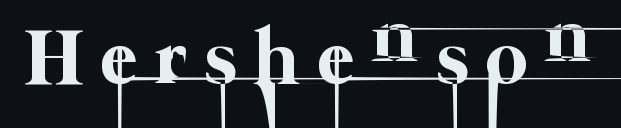
Q: Is the text bold? A: No.
Q: Is the text underlined? A: No.
Q: Is the spacing between letters normal or unusually wide? A: Unusually wide.
Q: Width (condensed, normal, or wide)? A: Normal.
Q: Stroke contrast? A: Low.
Q: x-height? A: Medium.
Q: Monospaced? A: No.
